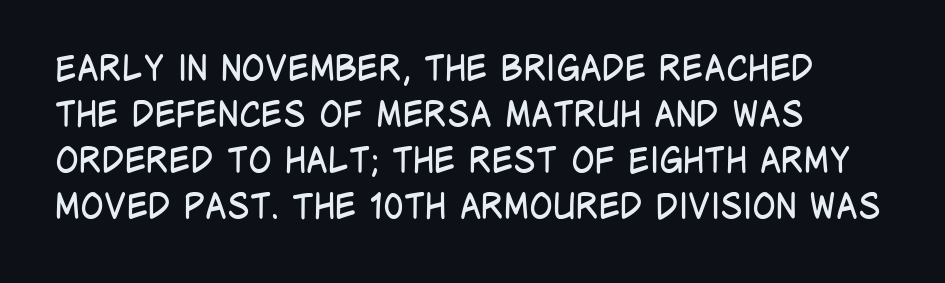
Q: Is the text bold? A: No.
Q: Is the text italic (slanted)? A: No, it is upright.
Q: Is the typeface a serif or a sans-serif typeface? A: Sans-serif.
Q: Is the text underlined? A: No.
Q: How is the paragraph aligned? A: Left-aligned.
Q: Is the spacing between letters normal or unusually wide? A: Normal.
Q: Is the spacing between lines tight, normal or loose? A: Normal.
Q: Width (condensed, normal, or wide)? A: Condensed.
Q: Stroke contrast? A: Low.
Q: x-height? A: Large.
Q: Monospaced? A: No.
